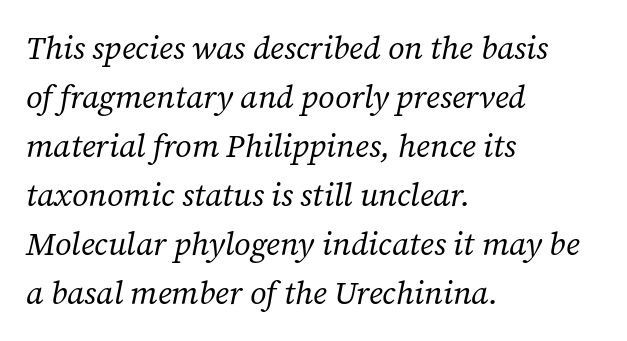
{"serif": "yes", "italic": "yes", "lean": "right", "slant_degrees": 12, "bold": "no", "weight": "regular", "width": "normal", "stroke_contrast": "low", "x_height": "medium", "monospaced": "no", "underline": "no", "align": "left", "line_spacing": "normal", "line_spacing_ratio": 1.53, "letter_spacing": "normal", "letter_spacing_em": 0.0, "glyph_px": 32}
